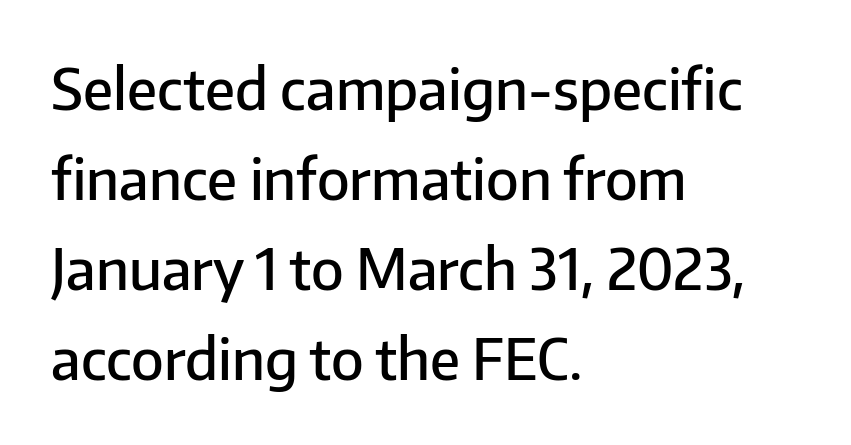
The image shows 57 px semibold sans-serif type, upright; set left-aligned, normal line spacing (1.58x), normal letter spacing, not underlined; low stroke contrast and a medium x-height.
